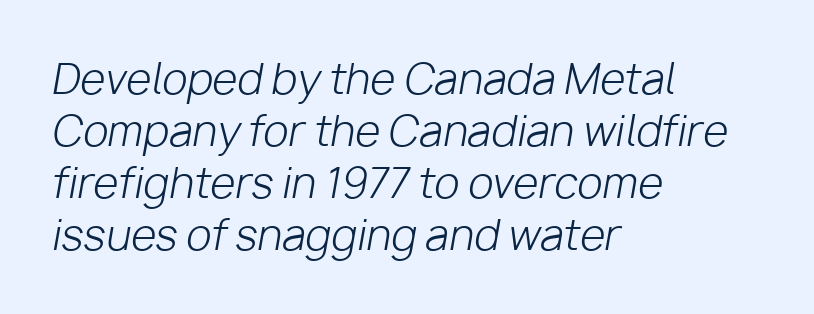
Note the varied advance widths — an 'i' is clearly narrower than an 'm'. Each new line begins a customary step beneath the previous one. The gaps between neighbouring characters are ordinary and unremarkable. The axis of the letterforms is tilted away from vertical.
